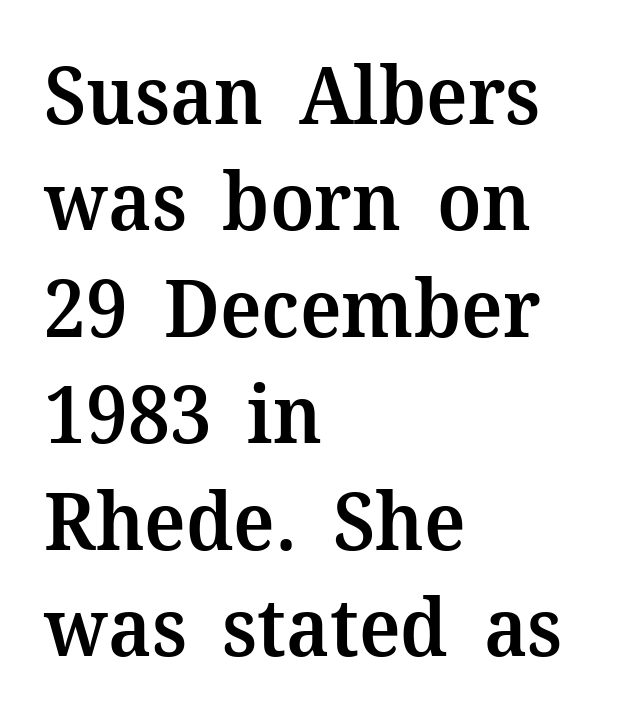
The image shows 80 px semibold serif type, upright; set left-aligned, normal line spacing (1.33x), normal letter spacing, not underlined; medium stroke contrast and a medium x-height.
